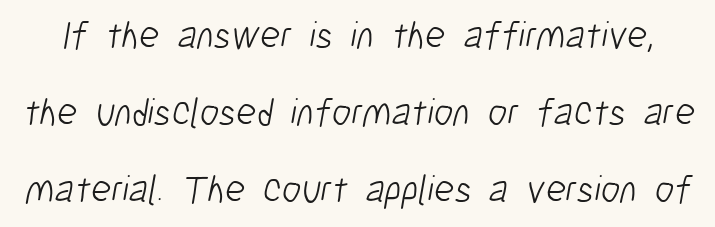
The image shows 39 px light, condensed sans-serif type; set loose line spacing (1.98x), normal letter spacing, not underlined; low stroke contrast and a medium x-height.
